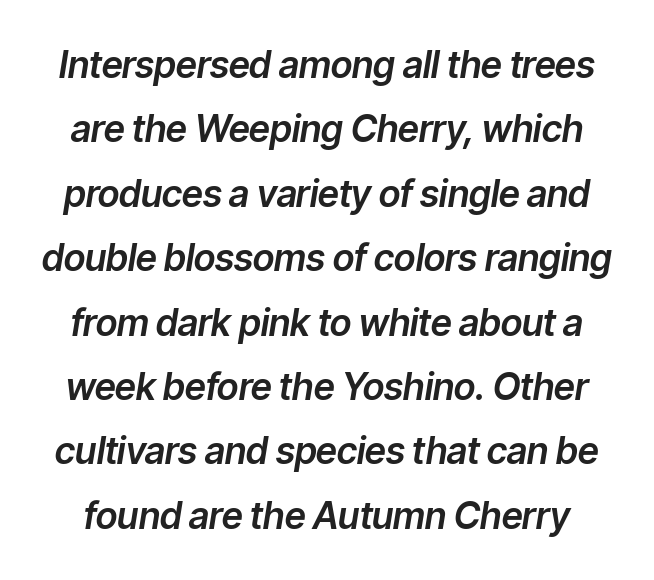
Q: Is the text italic (slanted)? A: Yes, it leans right by about 9 degrees.
Q: Is the text underlined? A: No.
Q: Is the spacing between letters normal or unusually wide? A: Normal.
Q: Width (condensed, normal, or wide)? A: Normal.
Q: Stroke contrast? A: Low.
Q: x-height? A: Medium.
Q: Monospaced? A: No.
